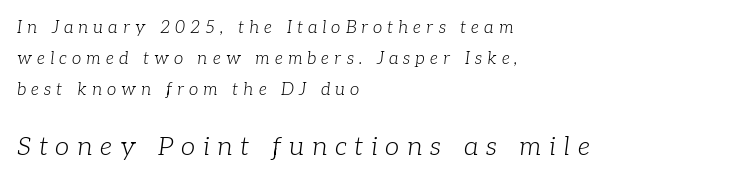
Would a proofreader flag this as italicized? Yes. Reading top to bottom, the characters get bigger at the block break. Stems here are at most as thick as an everyday book face. This sample is left-justified, so line endings fall wherever the words run out. The horizontal fit of the characters is loose and conspicuously gappy.
